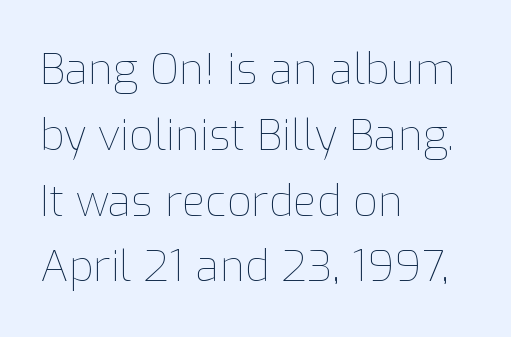
Every row of glyphs begins at an identical x-position on the left. Do the characters align in a grid? No, the font is proportional. Each stroke keeps to a modest, everyday thickness or less. Do the letters lean? They stand straight. The baseline area is clear.
